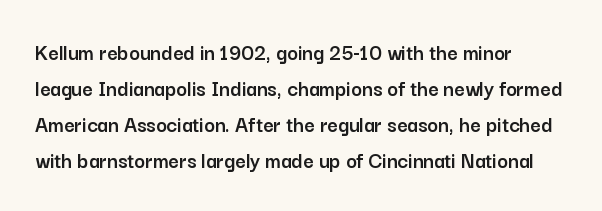
Regular leading. Check under the words: just untouched page. The type is set solid horizontally, with unmodified tracking. The paragraph has a hard left edge and a soft right edge.
